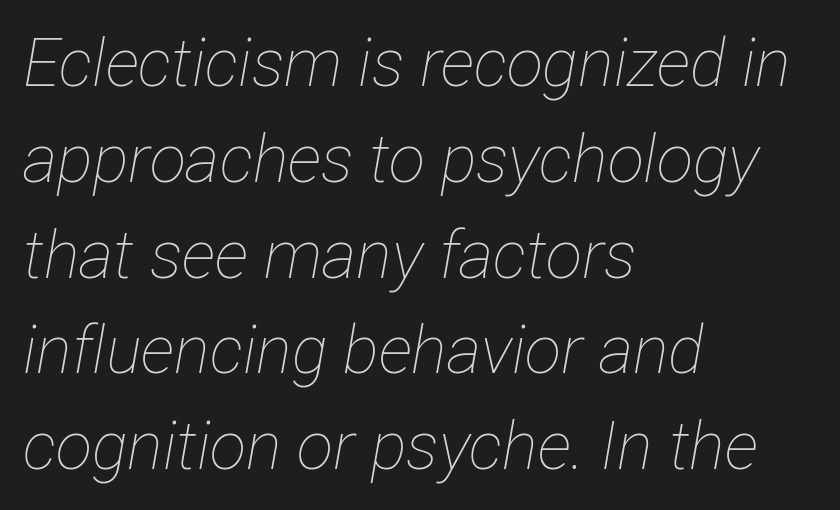
Q: Is the text bold? A: No.
Q: Is the text italic (slanted)? A: Yes, it leans right by about 12 degrees.
Q: Is the text underlined? A: No.
Q: How is the paragraph aligned? A: Left-aligned.
Q: Is the spacing between letters normal or unusually wide? A: Normal.
Q: Is the spacing between lines tight, normal or loose? A: Normal.
Q: Width (condensed, normal, or wide)? A: Condensed.
Q: Stroke contrast? A: Low.
Q: x-height? A: Medium.
Q: Monospaced? A: No.
